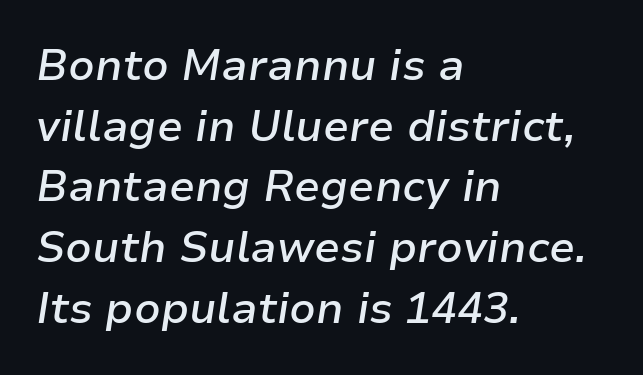
The image shows 43 px semibold type, italic (leaning right); set left-aligned, normal line spacing (1.41x), normal letter spacing, not underlined; low stroke contrast and a medium x-height.
